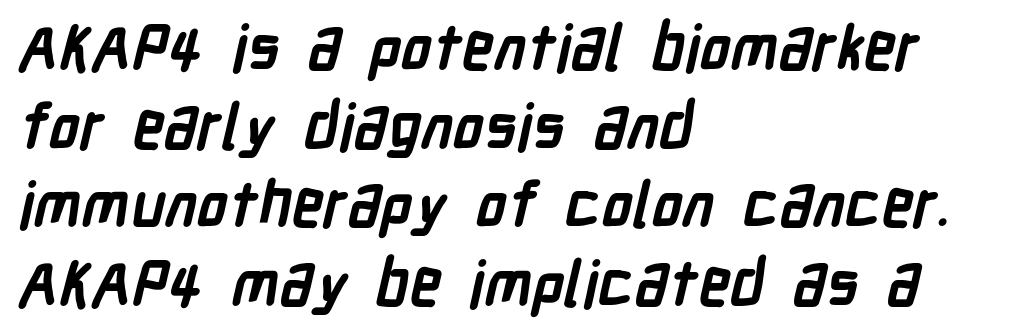
Q: Is the text bold? A: Yes.
Q: Is the typeface a serif or a sans-serif typeface? A: Sans-serif.
Q: Is the text underlined? A: No.
Q: How is the paragraph aligned? A: Left-aligned.
Q: Is the spacing between letters normal or unusually wide? A: Normal.
Q: Is the spacing between lines tight, normal or loose? A: Normal.
Q: Width (condensed, normal, or wide)? A: Condensed.
Q: Stroke contrast? A: Low.
Q: x-height? A: Medium.
Q: Monospaced? A: No.
